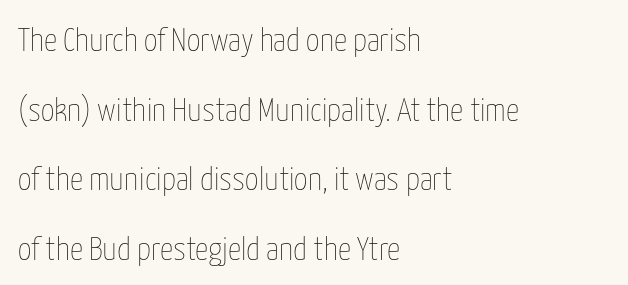
{"italic": "no", "bold": "no", "weight": "thin", "width": "condensed", "stroke_contrast": "low", "x_height": "medium", "monospaced": "no", "underline": "no", "align": "left", "line_spacing": "loose", "line_spacing_ratio": 2.11, "letter_spacing": "normal", "letter_spacing_em": 0.0, "glyph_px": 33}
